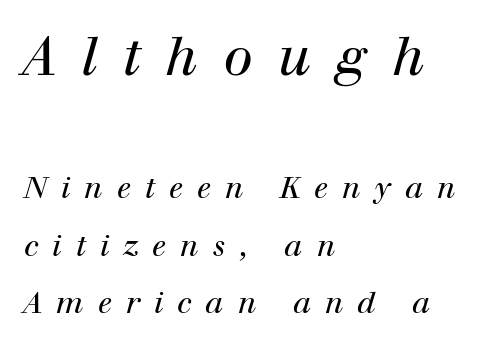
The image shows 53 px regular-weight serif type, italic (leaning right); set left-aligned, loose line spacing (1.93x), unusually wide letter spacing (+0.47 em), not underlined; the first (top) block is 1.77x larger; high stroke contrast and a medium x-height.
